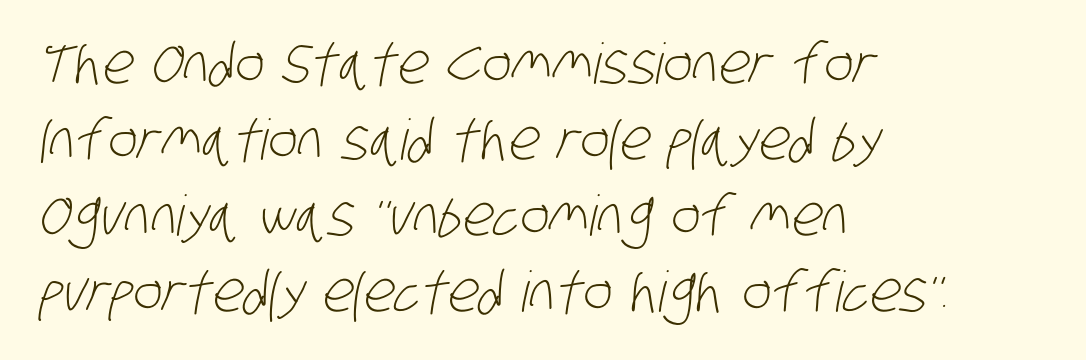
{"serif": "no", "bold": "no", "weight": "light", "width": "condensed", "stroke_contrast": "low", "x_height": "large", "monospaced": "no", "underline": "no", "align": "left", "line_spacing": "normal", "line_spacing_ratio": 1.36, "letter_spacing": "normal", "letter_spacing_em": 0.0, "glyph_px": 56}
